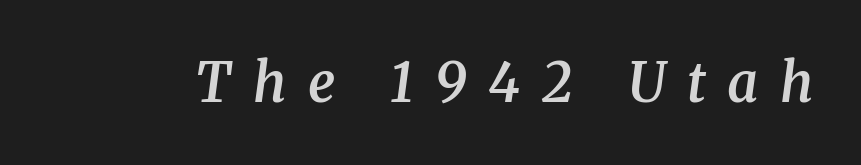
Q: Is the text bold? A: Semi-bold.
Q: Is the text italic (slanted)? A: Yes, it leans right by about 8 degrees.
Q: Is the typeface a serif or a sans-serif typeface? A: Serif.
Q: Is the text underlined? A: No.
Q: Is the spacing between letters normal or unusually wide? A: Unusually wide.
Q: Width (condensed, normal, or wide)? A: Normal.
Q: Stroke contrast? A: Medium.
Q: x-height? A: Medium.
Q: Monospaced? A: No.
